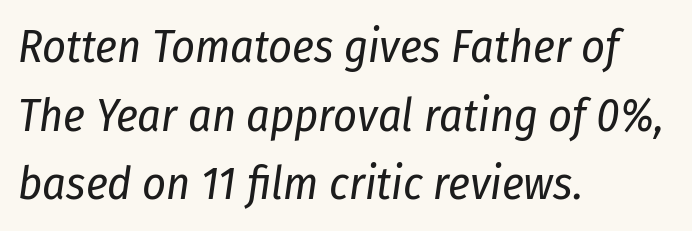
{"italic": "yes", "lean": "right", "slant_degrees": 8, "bold": "no", "weight": "regular", "width": "condensed", "stroke_contrast": "low", "x_height": "medium", "monospaced": "no", "underline": "no", "align": "left", "line_spacing": "normal", "line_spacing_ratio": 1.49, "letter_spacing": "normal", "letter_spacing_em": 0.0, "glyph_px": 46}
